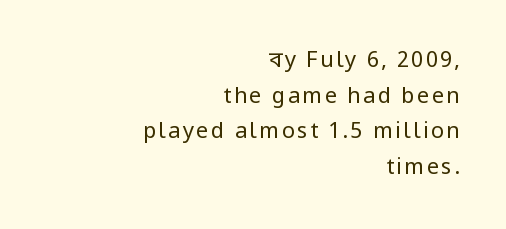
The image shows 22 px text type, upright; set right-aligned, normal line spacing (1.62x), not underlined.
